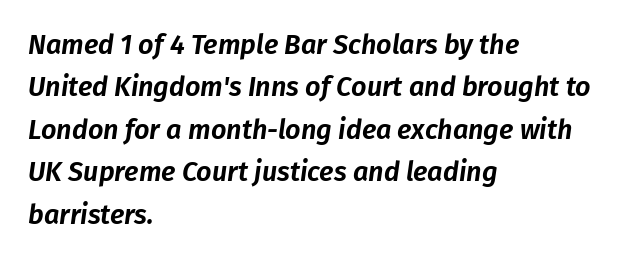
Q: Is the text italic (slanted)? A: Yes, it leans right by about 8 degrees.
Q: Is the text underlined? A: No.
Q: How is the paragraph aligned? A: Left-aligned.
Q: Is the spacing between letters normal or unusually wide? A: Normal.
Q: Is the spacing between lines tight, normal or loose? A: Normal.
